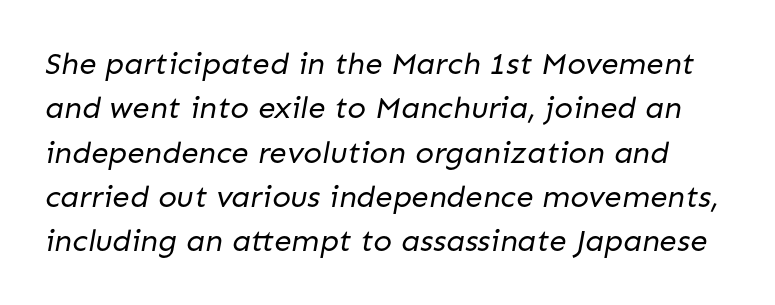
Weight: not bold — regular or lighter. Think of a printed novel: that variable character pitch is what you see here. The rows are spaced the way most documents space them. Serifs: no, the terminals of the letterforms are clean. Glyph-to-glyph distance matches everyday printed text.
